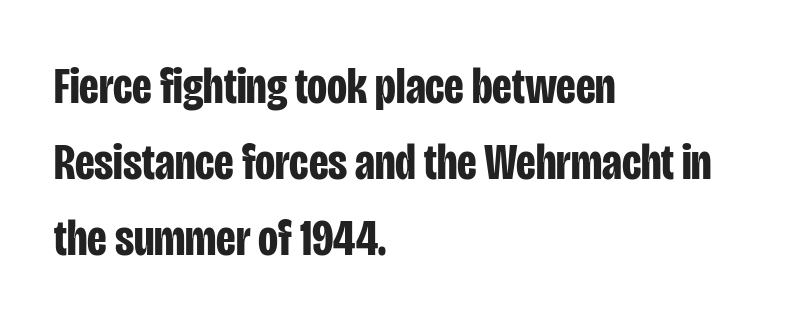
{"serif": "no", "italic": "no", "bold": "yes", "weight": "bold", "width": "condensed", "stroke_contrast": "low", "x_height": "large", "monospaced": "no", "underline": "no", "align": "left", "line_spacing": "normal", "line_spacing_ratio": 1.46, "letter_spacing": "normal", "letter_spacing_em": 0.0, "glyph_px": 52}
